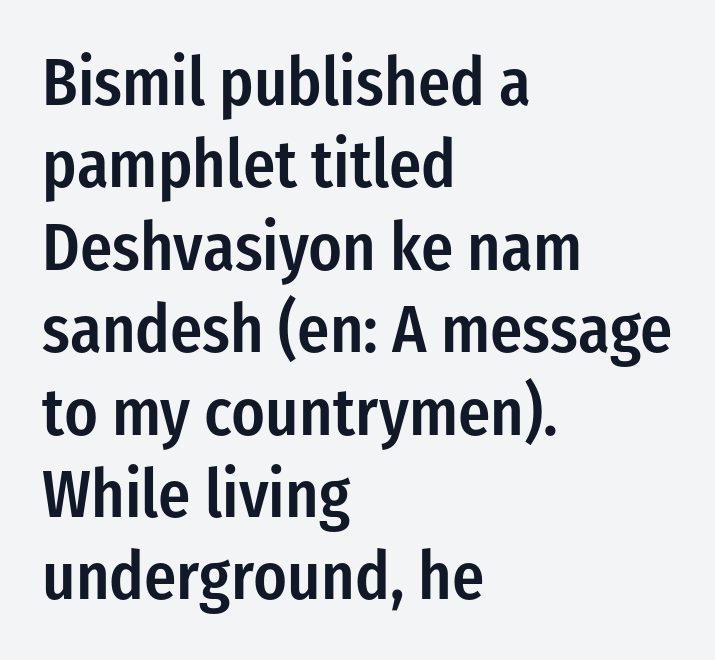
Rule under the text: the space is simply empty. The rendering uses natural spacing where letterforms have individual widths. Nobody touched the tracking dial on this one. Notice the strokes are somewhat thickened but not fully heavy: this is a semibold. This sample uses a sans-serif face.
